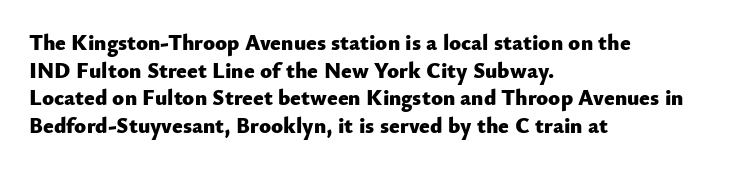
The image shows 22 px bold type, upright; set left-aligned, normal line spacing (1.26x), normal letter spacing, not underlined.
